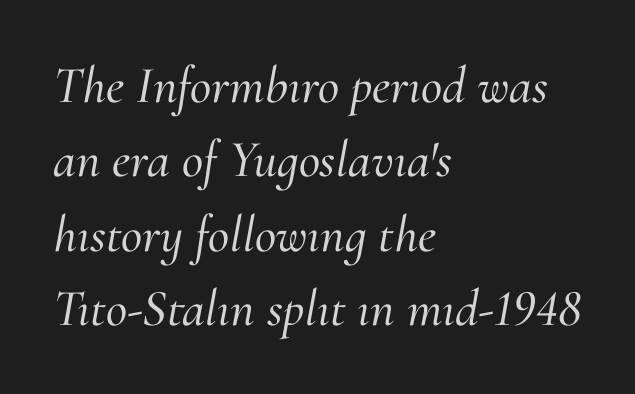
{"serif": "yes", "italic": "yes", "lean": "right", "slant_degrees": 10, "width": "normal", "stroke_contrast": "medium", "x_height": "small", "monospaced": "no", "underline": "no", "align": "left", "line_spacing": "normal", "line_spacing_ratio": 1.43, "letter_spacing": "normal", "letter_spacing_em": 0.0, "glyph_px": 52}
